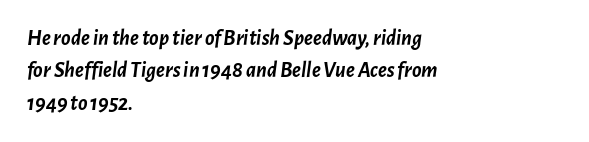
{"italic": "yes", "lean": "right", "slant_degrees": 7, "bold": "yes", "underline": "no", "align": "left", "line_spacing": "normal", "line_spacing_ratio": 1.47, "letter_spacing": "normal", "letter_spacing_em": 0.0, "glyph_px": 22}
